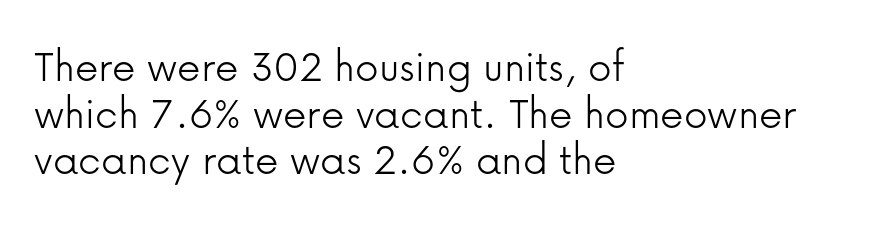
Q: Is the text bold? A: No.
Q: Is the text italic (slanted)? A: No, it is upright.
Q: Is the typeface a serif or a sans-serif typeface? A: Sans-serif.
Q: Is the text underlined? A: No.
Q: How is the paragraph aligned? A: Left-aligned.
Q: Is the spacing between letters normal or unusually wide? A: Normal.
Q: Is the spacing between lines tight, normal or loose? A: Tight.
Q: Width (condensed, normal, or wide)? A: Normal.
Q: Stroke contrast? A: Low.
Q: x-height? A: Medium.
Q: Monospaced? A: No.
